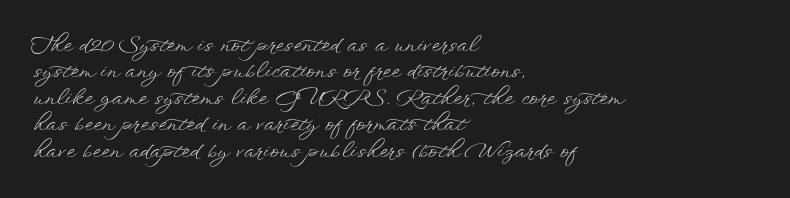
The rendering uses a moderate line-height, typical for paragraphs. Only glyphs here, with clear space below each row. The passage is arranged the way most books set body copy — flush left. Spacing between characters is what you'd get straight out of the box.
